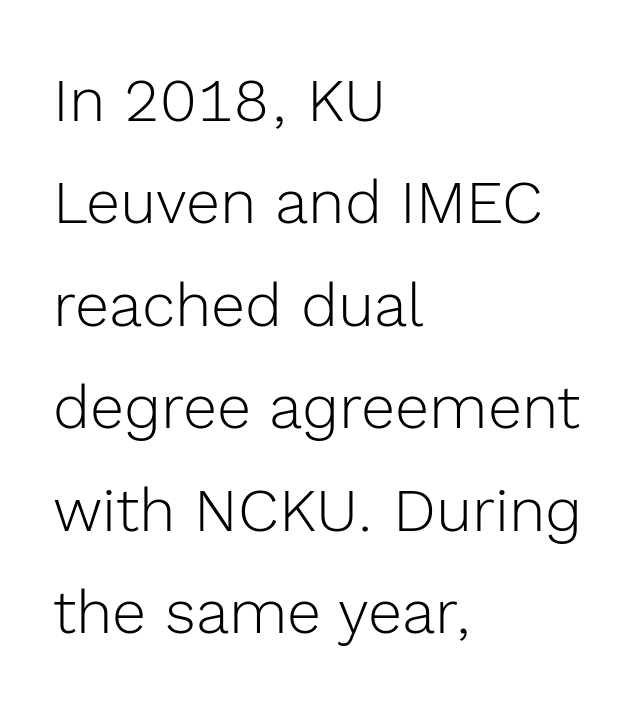
{"serif": "no", "italic": "no", "bold": "no", "weight": "light", "width": "normal", "x_height": "medium", "monospaced": "no", "underline": "no", "align": "left", "line_spacing": "normal", "line_spacing_ratio": 1.68, "letter_spacing": "normal", "letter_spacing_em": 0.0, "glyph_px": 61}
